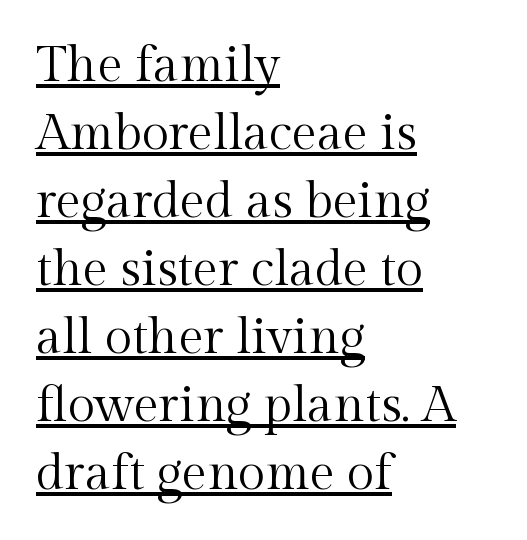
Q: Is the text bold? A: No.
Q: Is the text italic (slanted)? A: No, it is upright.
Q: Is the typeface a serif or a sans-serif typeface? A: Serif.
Q: Is the text underlined? A: Yes.
Q: How is the paragraph aligned? A: Left-aligned.
Q: Is the spacing between letters normal or unusually wide? A: Normal.
Q: Is the spacing between lines tight, normal or loose? A: Normal.
Q: Width (condensed, normal, or wide)? A: Normal.
Q: x-height? A: Medium.
Q: Monospaced? A: No.
